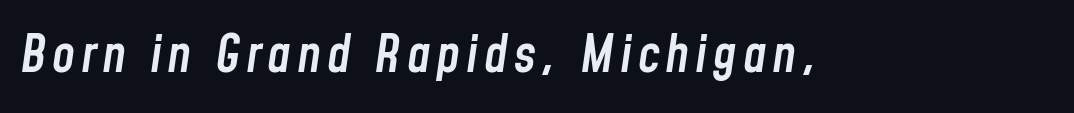
{"italic": "yes", "lean": "right", "slant_degrees": 8, "bold": "semi", "weight": "semibold", "width": "condensed", "stroke_contrast": "low", "x_height": "medium", "monospaced": "no", "underline": "no", "glyph_px": 52}
